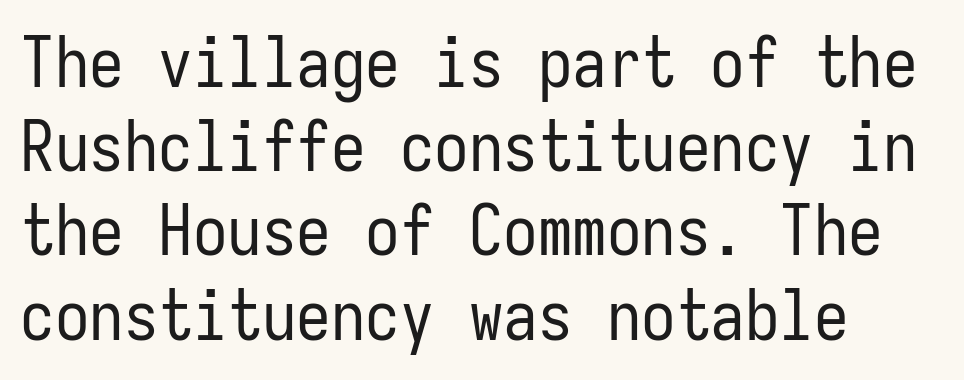
The image shows 69 px regular-weight, condensed sans-serif type, upright, monospaced; set left-aligned, line spacing 1.22x, normal letter spacing, not underlined; low stroke contrast and a medium x-height.
